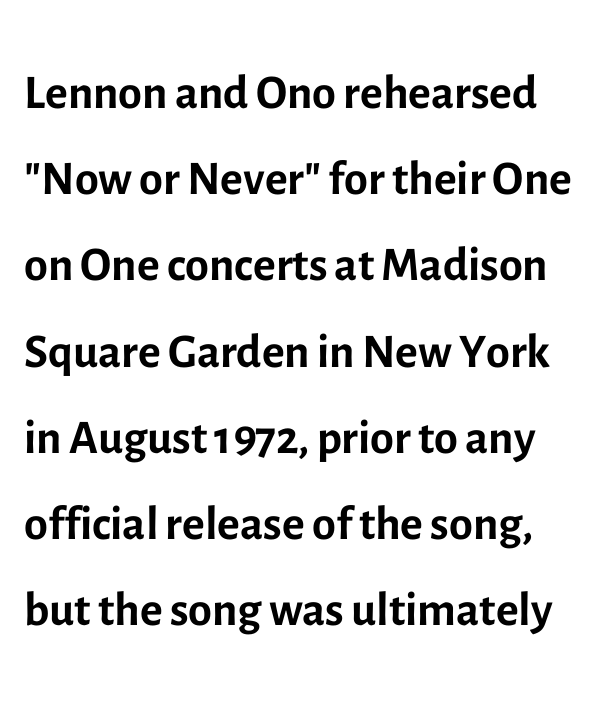
{"serif": "no", "italic": "no", "bold": "no", "weight": "regular", "width": "normal", "x_height": "medium", "monospaced": "no", "underline": "no", "align": "left", "line_spacing": "normal", "line_spacing_ratio": 1.25, "letter_spacing": "normal", "letter_spacing_em": 0.0, "glyph_px": 69}
